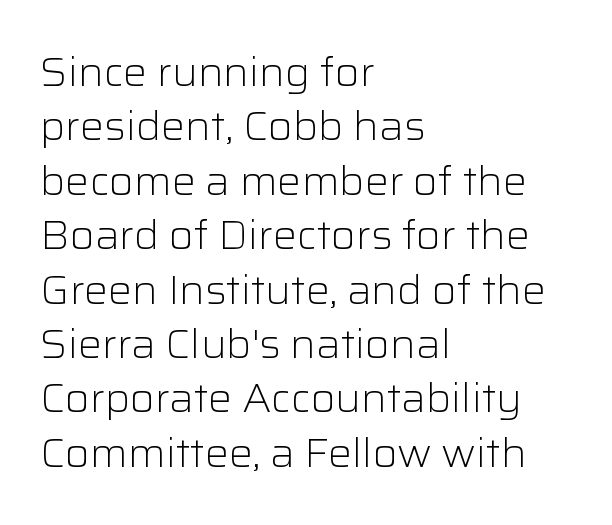
{"serif": "no", "italic": "no", "bold": "no", "weight": "light", "width": "normal", "stroke_contrast": "low", "x_height": "medium", "monospaced": "no", "underline": "no", "align": "left", "line_spacing": "normal", "line_spacing_ratio": 1.36, "letter_spacing": "normal", "letter_spacing_em": 0.0, "glyph_px": 40}
